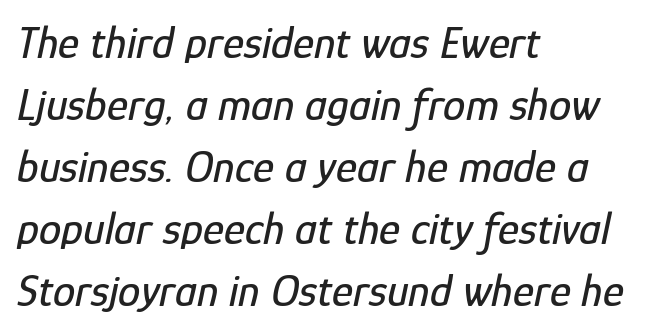
The leading is moderate, giving the passage an even texture. Is this a fixed-width face? No — the glyphs have proportional, varying widths. Alignment: flush left. Posture: slanted.
